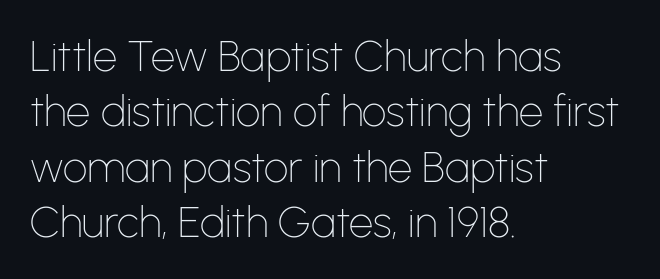
The image shows 43 px thin sans-serif type, upright; set left-aligned, normal line spacing (1.29x), normal letter spacing, not underlined; low stroke contrast and a medium x-height.
